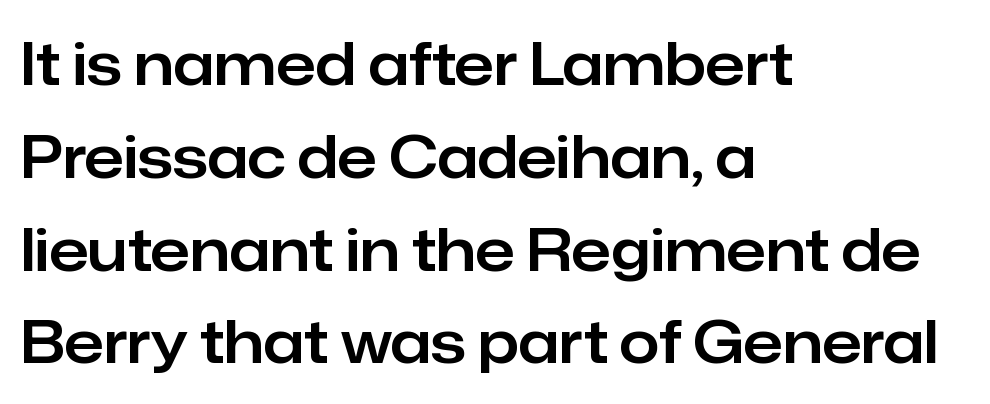
The image shows 58 px sans-serif type, upright; set left-aligned, normal line spacing (1.6x), normal letter spacing, not underlined; low stroke contrast and a medium x-height.
